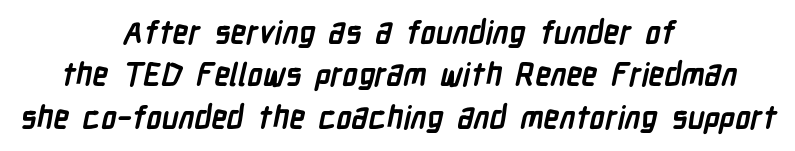
The image shows 31 px semibold, condensed sans-serif type; set centered, normal line spacing (1.37x), normal letter spacing, not underlined; low stroke contrast and a medium x-height.
